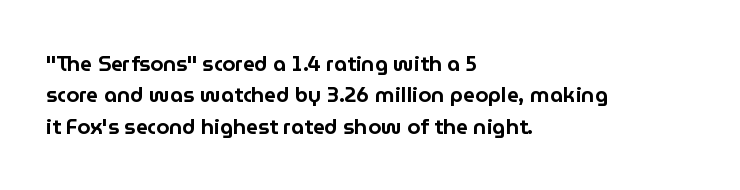
Q: Is the text italic (slanted)? A: No, it is upright.
Q: Is the text underlined? A: No.
Q: How is the paragraph aligned? A: Left-aligned.
Q: Is the spacing between letters normal or unusually wide? A: Normal.
Q: Is the spacing between lines tight, normal or loose? A: Normal.
